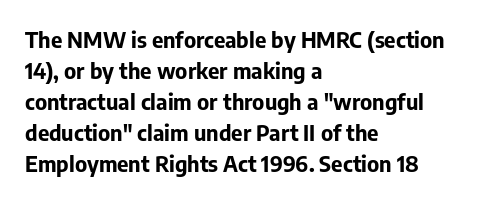
Q: Is the text bold? A: Yes.
Q: Is the text italic (slanted)? A: No, it is upright.
Q: Is the text underlined? A: No.
Q: How is the paragraph aligned? A: Left-aligned.
Q: Is the spacing between letters normal or unusually wide? A: Normal.
Q: Is the spacing between lines tight, normal or loose? A: Normal.
